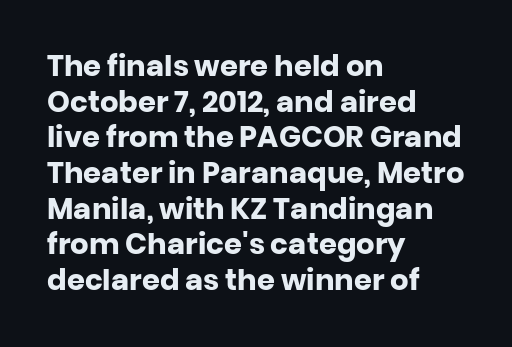
{"serif": "no", "italic": "no", "bold": "yes", "weight": "heavy", "width": "normal", "stroke_contrast": "low", "x_height": "large", "monospaced": "no", "underline": "no", "align": "left", "line_spacing_ratio": 1.23, "letter_spacing": "normal", "letter_spacing_em": 0.0, "glyph_px": 29}
